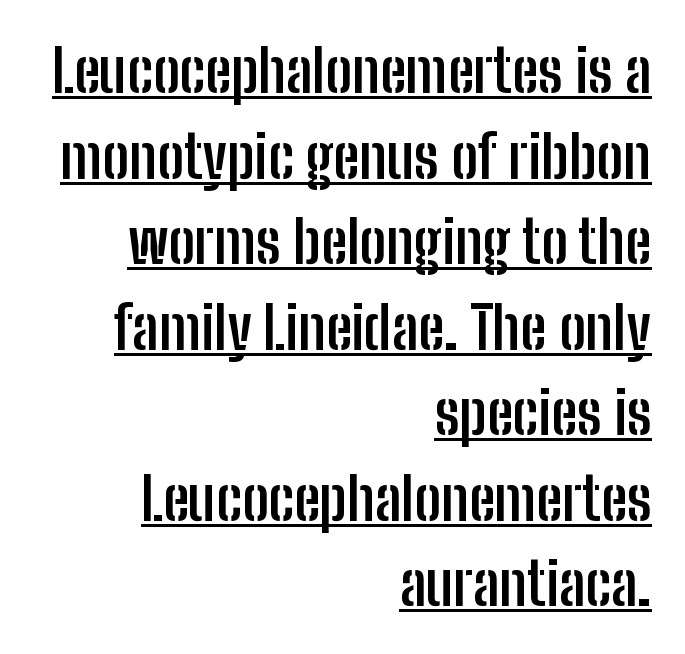
{"serif": "no", "italic": "no", "bold": "yes", "weight": "semibold", "width": "condensed", "stroke_contrast": "low", "x_height": "medium", "monospaced": "no", "underline": "yes", "align": "right", "line_spacing": "normal", "line_spacing_ratio": 1.45, "letter_spacing": "normal", "letter_spacing_em": 0.0, "glyph_px": 59}
